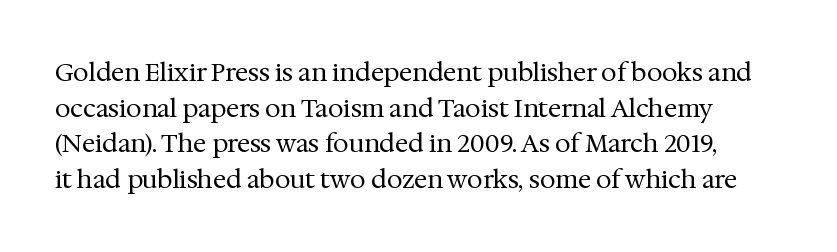
{"italic": "no", "bold": "no", "underline": "no", "line_spacing": "normal", "line_spacing_ratio": 1.43, "letter_spacing": "normal", "letter_spacing_em": 0.0, "glyph_px": 25}
